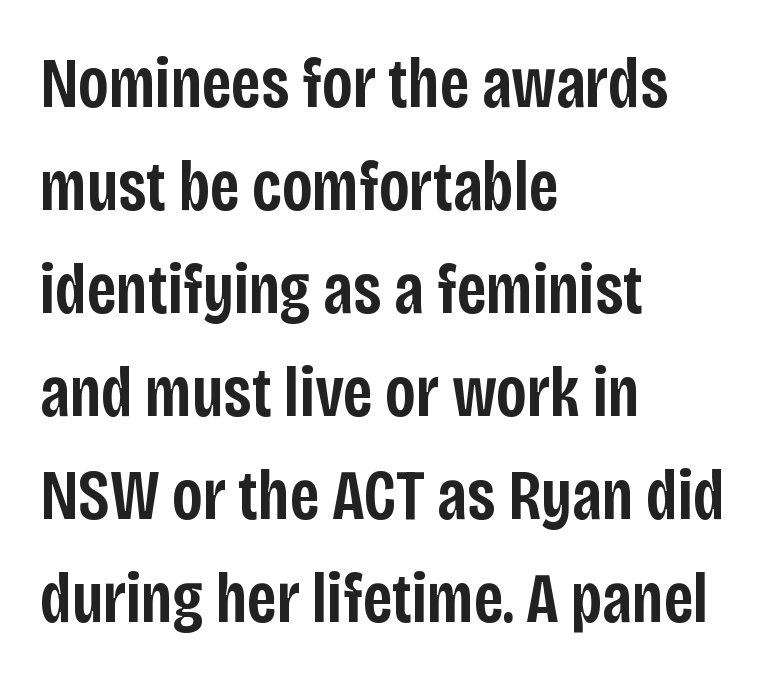
{"serif": "no", "italic": "no", "bold": "semi", "weight": "semibold", "width": "condensed", "stroke_contrast": "low", "x_height": "large", "monospaced": "no", "underline": "no", "align": "left", "line_spacing": "normal", "line_spacing_ratio": 1.45, "letter_spacing": "normal", "letter_spacing_em": 0.0, "glyph_px": 71}
